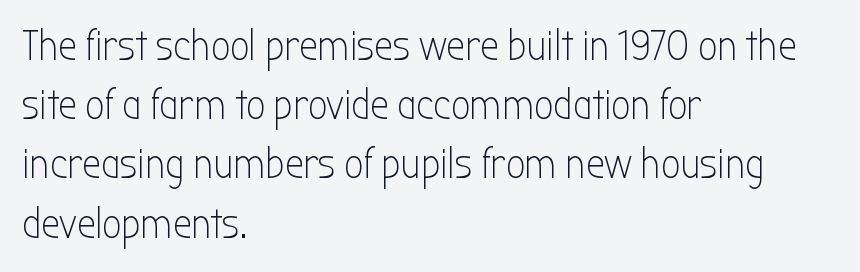
The image shows 42 px light, condensed sans-serif type, upright; set left-aligned, normal line spacing (1.41x), normal letter spacing, not underlined; low stroke contrast and a medium x-height.
